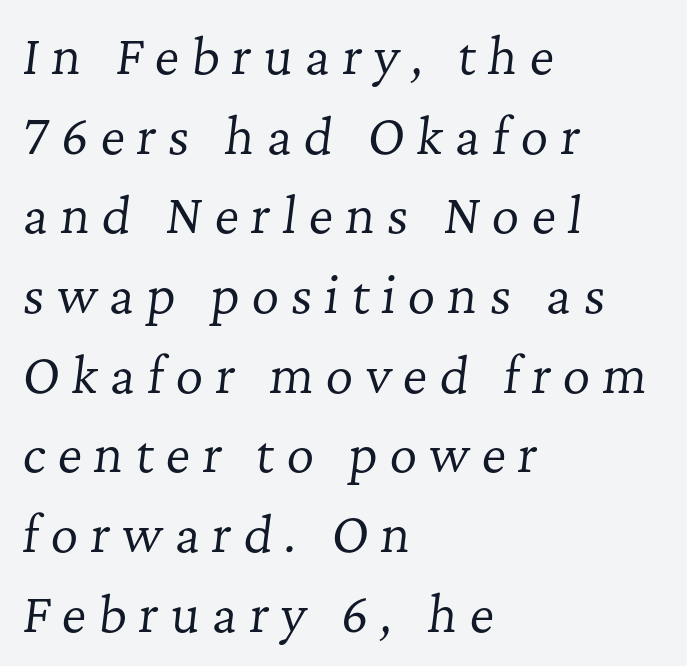
Q: Is the text bold? A: No.
Q: Is the text italic (slanted)? A: Yes, it leans right by about 7 degrees.
Q: Is the typeface a serif or a sans-serif typeface? A: Serif.
Q: Is the text underlined? A: No.
Q: How is the paragraph aligned? A: Left-aligned.
Q: Is the spacing between letters normal or unusually wide? A: Unusually wide.
Q: Is the spacing between lines tight, normal or loose? A: Normal.
Q: Width (condensed, normal, or wide)? A: Normal.
Q: Stroke contrast? A: Low.
Q: x-height? A: Medium.
Q: Monospaced? A: No.
